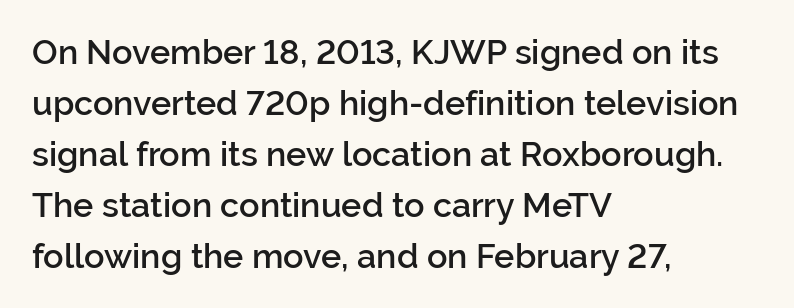
Looks like regular typesetting: each glyph gets only the width it needs. Regarding serifs, this sample does without them. Do the letters lean? They stand straight. Successive baselines arrive at the customary interval. Look at the tracking — it's just the regular setting, nothing added.
